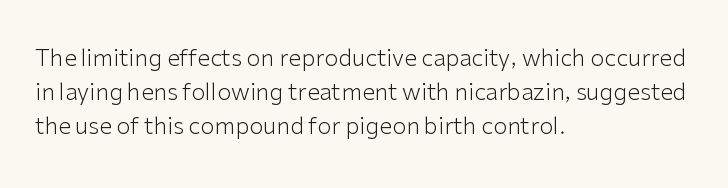
{"italic": "no", "bold": "no", "underline": "no", "align": "left", "line_spacing": "normal", "line_spacing_ratio": 1.48, "letter_spacing": "normal", "letter_spacing_em": 0.0, "glyph_px": 23}
